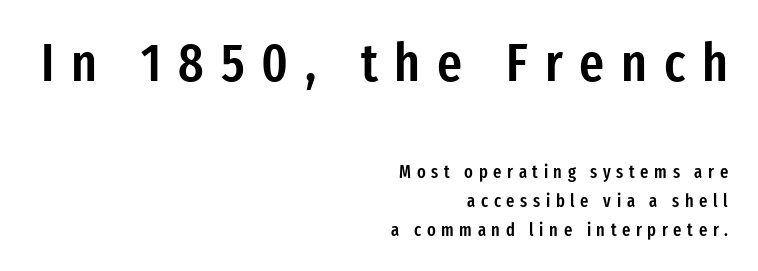
Q: Is the text bold? A: Semi-bold.
Q: Is the text italic (slanted)? A: No, it is upright.
Q: Is the typeface a serif or a sans-serif typeface? A: Sans-serif.
Q: Is the text underlined? A: No.
Q: How is the paragraph aligned? A: Right-aligned.
Q: Is the spacing between letters normal or unusually wide? A: Unusually wide.
Q: Is the spacing between lines tight, normal or loose? A: Normal.
Q: Which block of text is set in a larger size, the first (top) or the second (bottom)? A: The first (top) one.
Q: Width (condensed, normal, or wide)? A: Condensed.
Q: Stroke contrast? A: Low.
Q: x-height? A: Medium.
Q: Monospaced? A: No.
